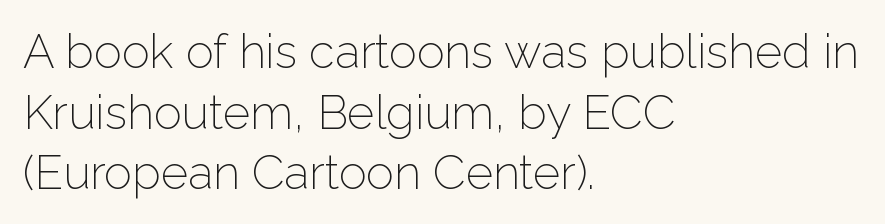
The image shows 47 px light sans-serif type, upright; set left-aligned, normal line spacing (1.29x), normal letter spacing, not underlined; low stroke contrast and a medium x-height.
